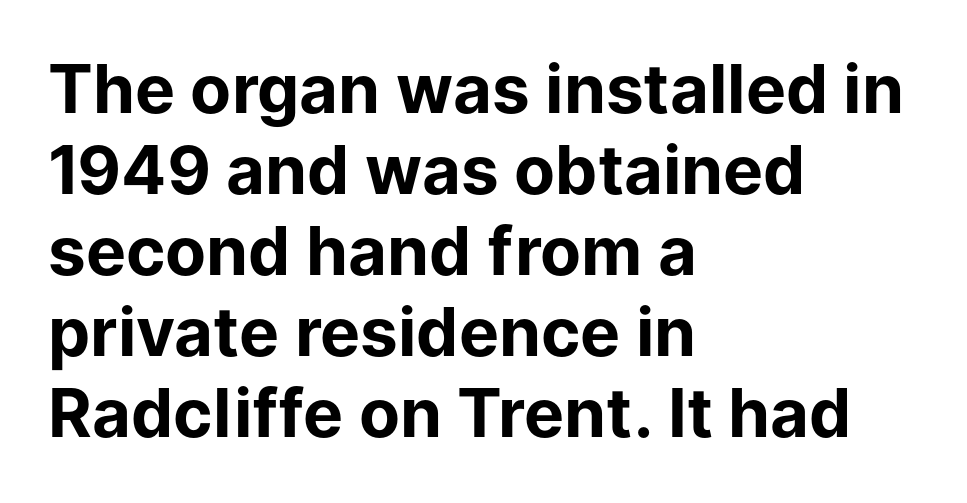
The image shows 67 px bold sans-serif type, upright; set left-aligned, line spacing 1.21x, normal letter spacing, not underlined; low stroke contrast and a medium x-height.
